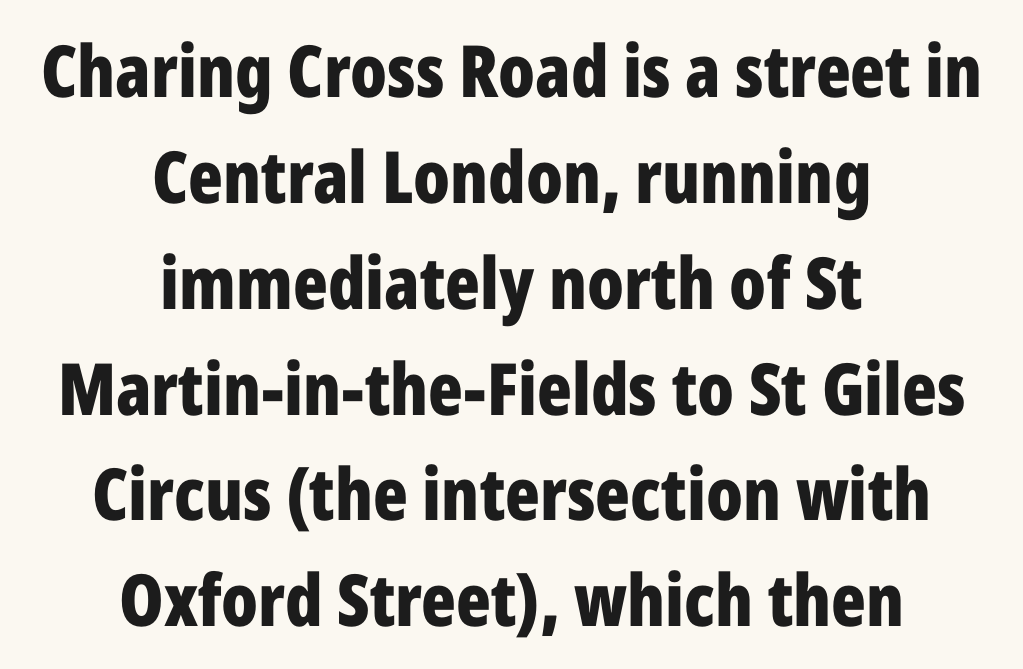
Clear beneath every line of the passage. Note the varied advance widths — an 'i' is clearly narrower than an 'm'. Normally led — the rows are evenly, conventionally spaced. A dark, heavy texture on the line: the type is bold. No italicization has been applied; the sample stays upright.
